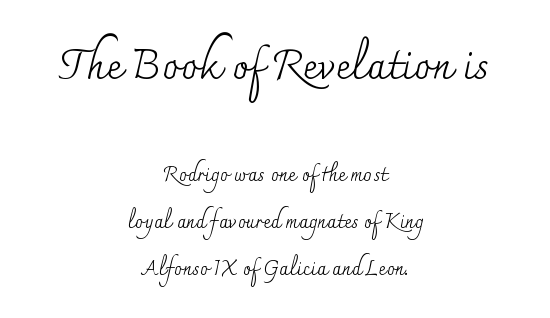
Serifs: yes, visible at the terminals of the letterforms. These lines stand farther apart than default settings would place them. Note: larger setting up top, smaller setting below. The strip under each line holds only bare page. Counters stay open thanks to moderate or lighter strokes.
